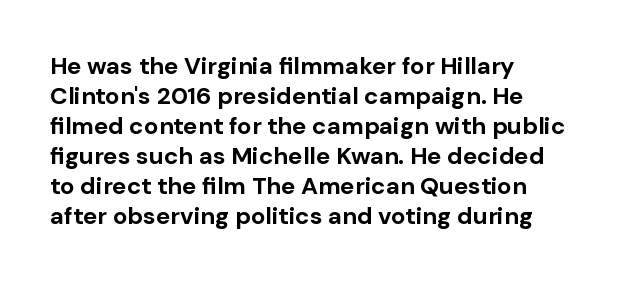
Q: Is the text bold? A: Yes.
Q: Is the text italic (slanted)? A: No, it is upright.
Q: Is the text underlined? A: No.
Q: How is the paragraph aligned? A: Left-aligned.
Q: Is the spacing between letters normal or unusually wide? A: Normal.
Q: Is the spacing between lines tight, normal or loose? A: Normal.
